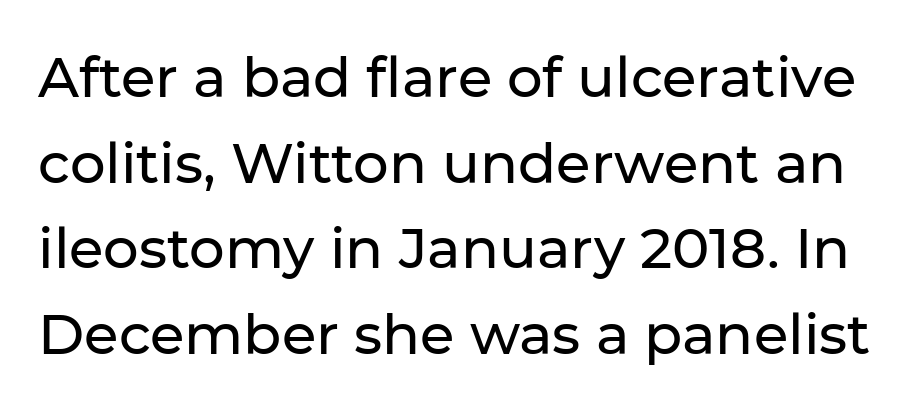
{"serif": "no", "italic": "no", "width": "normal", "stroke_contrast": "low", "x_height": "medium", "monospaced": "no", "underline": "no", "line_spacing": "normal", "line_spacing_ratio": 1.53, "letter_spacing": "normal", "letter_spacing_em": 0.0, "glyph_px": 56}
